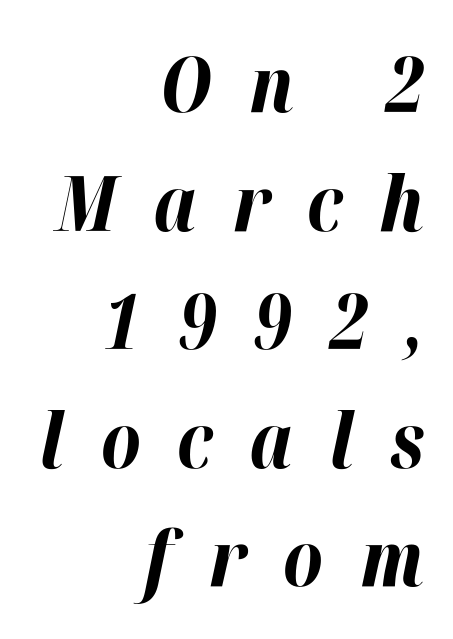
Q: Is the text bold? A: Yes.
Q: Is the text italic (slanted)? A: Yes, it leans right by about 12 degrees.
Q: Is the text underlined? A: No.
Q: How is the paragraph aligned? A: Right-aligned.
Q: Is the spacing between letters normal or unusually wide? A: Unusually wide.
Q: Is the spacing between lines tight, normal or loose? A: Normal.
Q: Width (condensed, normal, or wide)? A: Normal.
Q: Stroke contrast? A: High.
Q: x-height? A: Medium.
Q: Monospaced? A: No.
